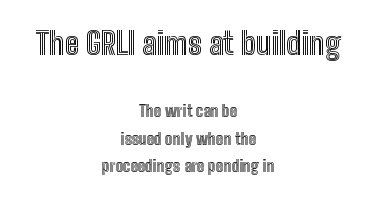
The lettering holds an erect, upright posture throughout. This sample is center-justified, so both line endings float freely. The passage shown stacks its lines at a standard gap. Check the space under the baseline: it is left empty. Think of a printed novel: that variable character pitch is what you see here. Whoever set this made the first block the dominant, larger element.
